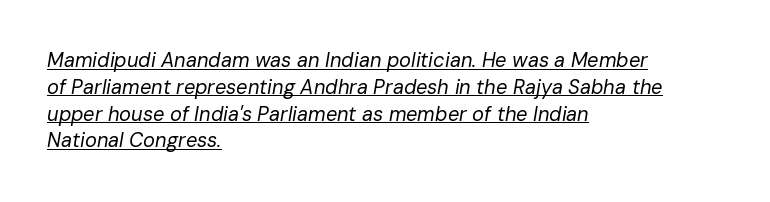
Tall strokes in this sample are angled rather than plumb. Does extra space separate the letters? No, they use regular spacing. Interline gaps are of average width in this sample. Weight: not bold — regular or lighter. Check the space under the baseline: a stroke is drawn there. The setting favours the left margin, as ordinary paragraphs usually do.
